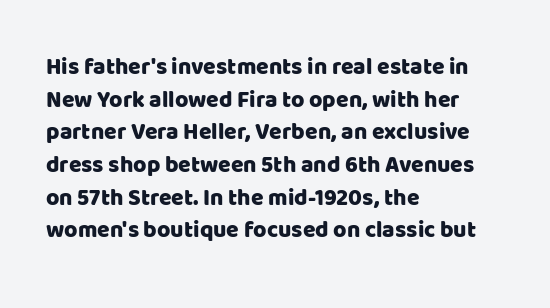
Q: Is the text italic (slanted)? A: No, it is upright.
Q: Is the text underlined? A: No.
Q: How is the paragraph aligned? A: Left-aligned.
Q: Is the spacing between letters normal or unusually wide? A: Normal.
Q: Is the spacing between lines tight, normal or loose? A: Normal.
